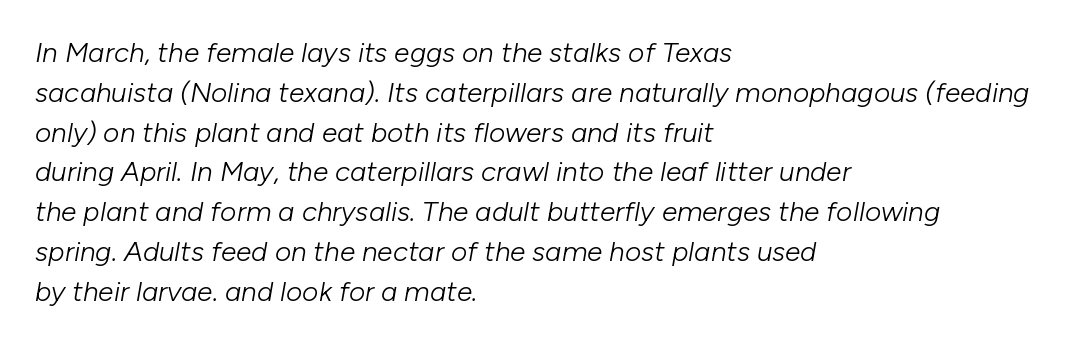
The whole block is typeset with a tilt. The typesetting does not lean heavy: it is not bold. A typesetter would call this zero additional tracking. Baseline-to-baseline distance is the conventional proportion of letter height.
